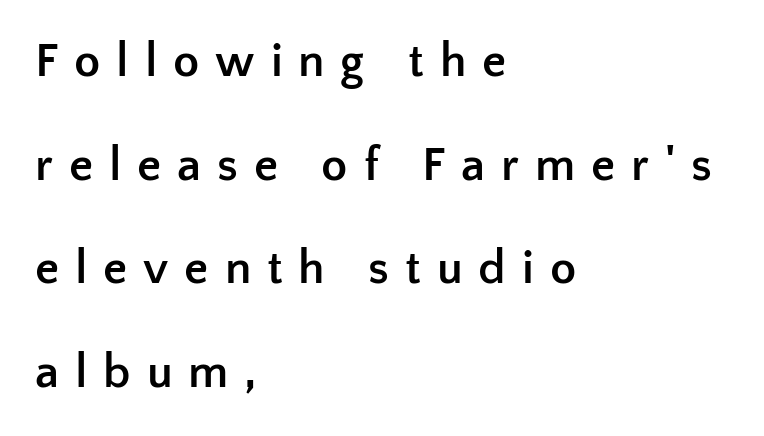
The image shows 48 px semibold sans-serif type, upright; set left-aligned, loose line spacing (2.16x), unusually wide letter spacing (+0.33 em), not underlined; low stroke contrast and a medium x-height.
